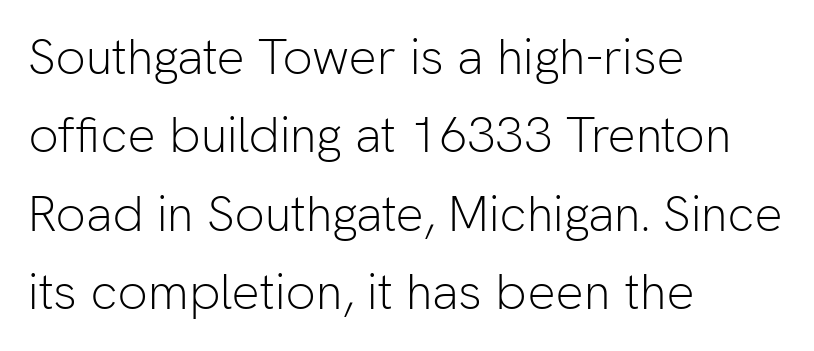
The image shows 50 px light sans-serif type, upright; set left-aligned, normal line spacing (1.57x), normal letter spacing, not underlined; low stroke contrast and a medium x-height.
